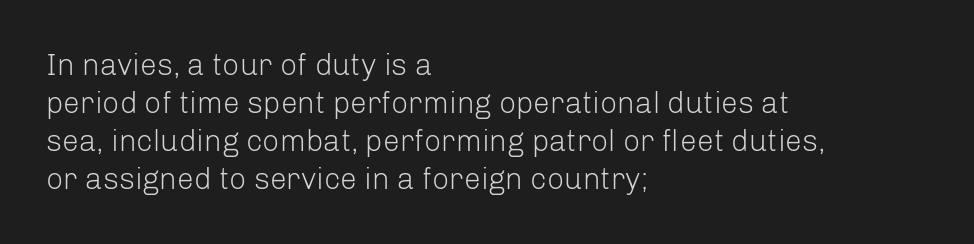
{"serif": "no", "italic": "no", "bold": "no", "weight": "light", "width": "normal", "stroke_contrast": "low", "x_height": "medium", "monospaced": "no", "underline": "no", "align": "left", "line_spacing": "normal", "line_spacing_ratio": 1.27, "letter_spacing": "normal", "letter_spacing_em": 0.0, "glyph_px": 30}
